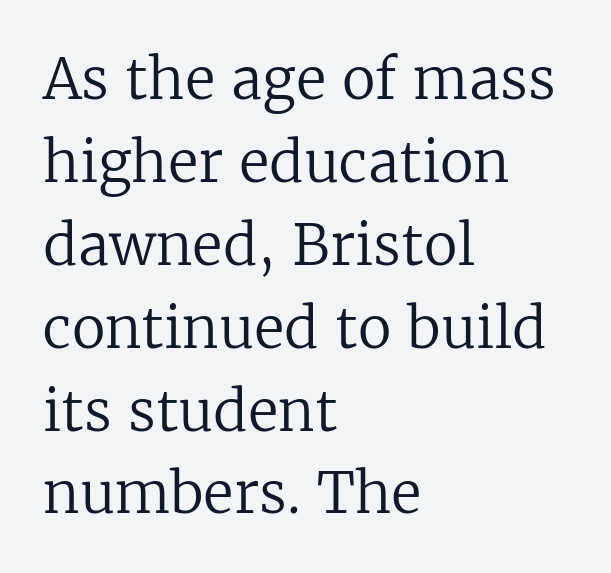
Q: Is the text bold? A: No.
Q: Is the text italic (slanted)? A: No, it is upright.
Q: Is the typeface a serif or a sans-serif typeface? A: Serif.
Q: Is the text underlined? A: No.
Q: How is the paragraph aligned? A: Left-aligned.
Q: Is the spacing between letters normal or unusually wide? A: Normal.
Q: Is the spacing between lines tight, normal or loose? A: Normal.
Q: Width (condensed, normal, or wide)? A: Normal.
Q: Stroke contrast? A: Low.
Q: x-height? A: Medium.
Q: Monospaced? A: No.
